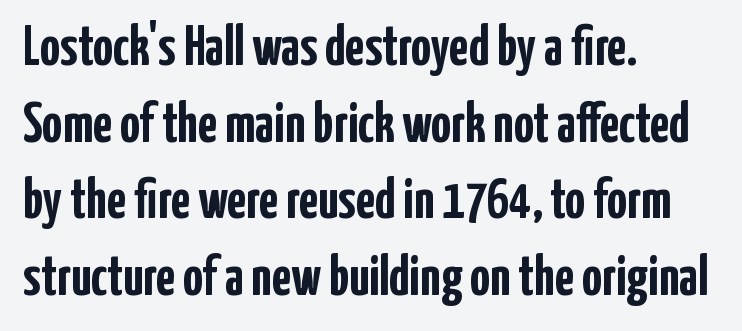
The image shows 56 px semibold, condensed sans-serif type, upright; set left-aligned, normal line spacing (1.37x), normal letter spacing, not underlined; low stroke contrast and a medium x-height.
